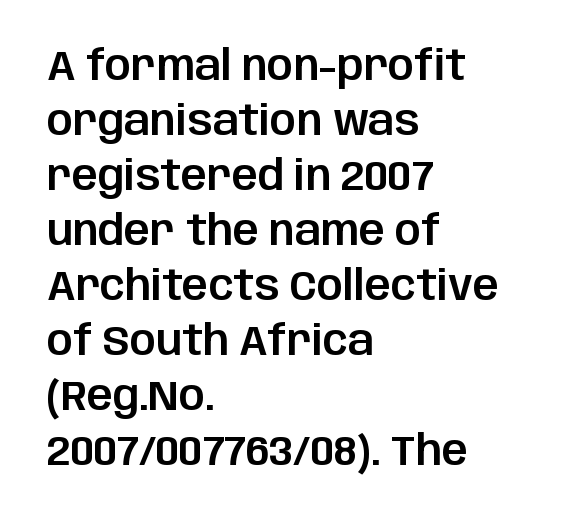
Plain, unruled lines of type. Nope, not italic — everything's standing straight. Line beginnings align vertically; line endings do not. The horizontal fit of the characters is conventional and even.
